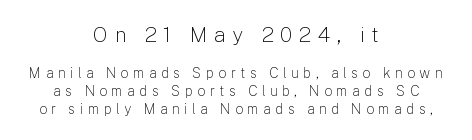
Q: Is the text bold? A: No.
Q: Is the text italic (slanted)? A: No, it is upright.
Q: Is the text underlined? A: No.
Q: How is the paragraph aligned? A: Centered.
Q: Is the spacing between letters normal or unusually wide? A: Unusually wide.
Q: Is the spacing between lines tight, normal or loose? A: Normal.
Q: Which block of text is set in a larger size, the first (top) or the second (bottom)? A: The first (top) one.
